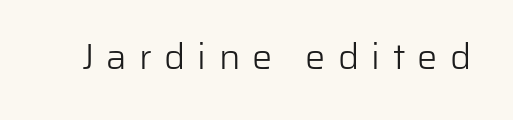
{"serif": "no", "italic": "no", "bold": "no", "weight": "light", "width": "normal", "stroke_contrast": "low", "x_height": "medium", "monospaced": "no", "underline": "no", "letter_spacing": "wide", "letter_spacing_em": 0.34, "glyph_px": 36}
